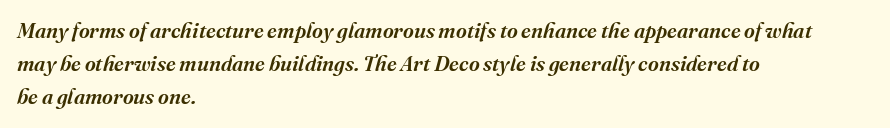
{"italic": "yes", "lean": "right", "slant_degrees": 16, "bold": "semi", "underline": "no", "align": "left", "line_spacing": "normal", "line_spacing_ratio": 1.58, "letter_spacing": "normal", "letter_spacing_em": 0.0, "glyph_px": 21}
